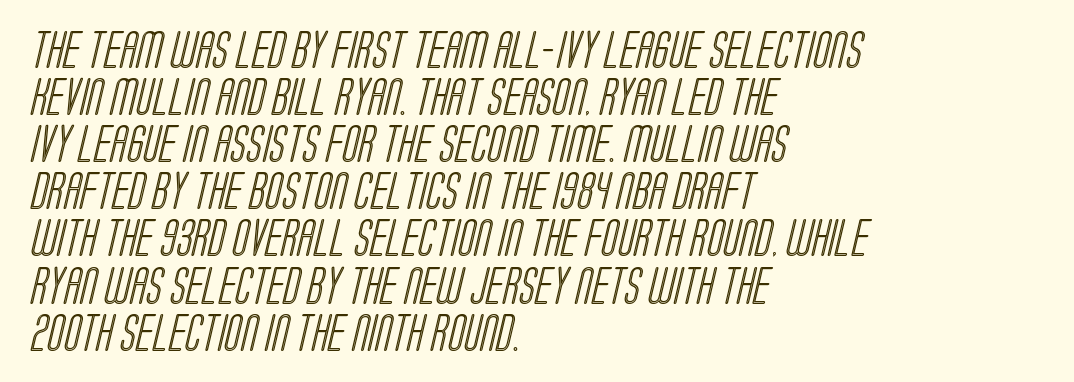
Q: Is the text underlined? A: No.
Q: How is the paragraph aligned? A: Left-aligned.
Q: Is the spacing between letters normal or unusually wide? A: Normal.
Q: Width (condensed, normal, or wide)? A: Condensed.
Q: x-height? A: Large.
Q: Monospaced? A: No.
